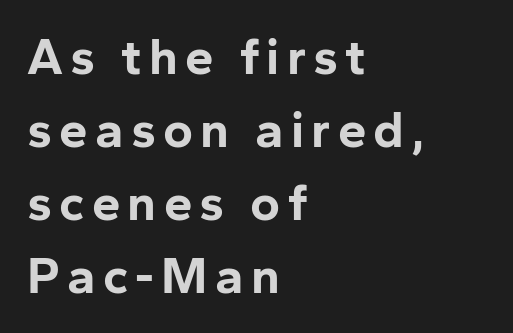
The glyphs in this specimen are sans serif. Honestly, there is no underline to notice here at all. Notice how the passage keeps a crisp vertical edge on the left only. Line spacing here is normal. Compared with an ordinary text face, these strokes are far heavier — a full bold.
